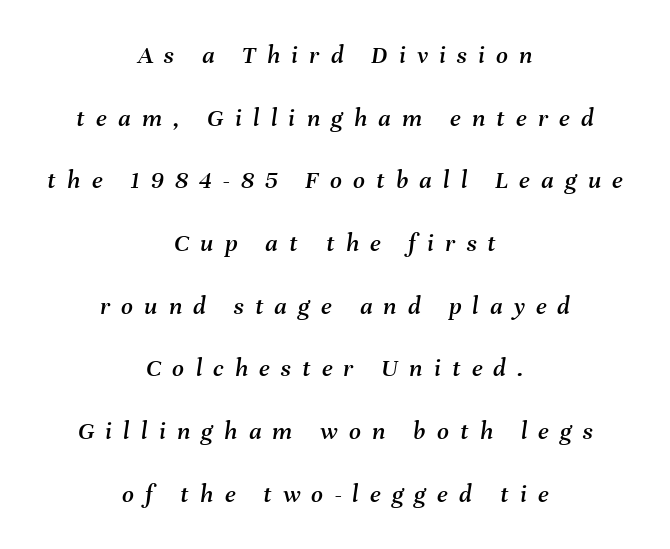
Italic: yes, the glyphs are oblique. The setting favours the middle, as headings and verse often do. Loose tracking; the words dissolve into strings of separated letters. One glance says open: line gaps are wider than usual. The space beneath each line is pristine and unruled.
